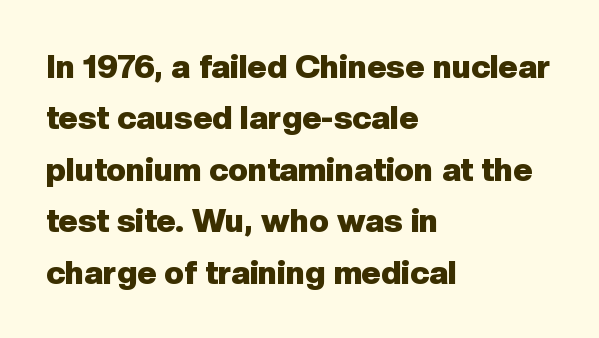
The image shows 33 px heavy sans-serif type, upright; set left-aligned, normal line spacing (1.56x), normal letter spacing, not underlined; low stroke contrast and a medium x-height.
